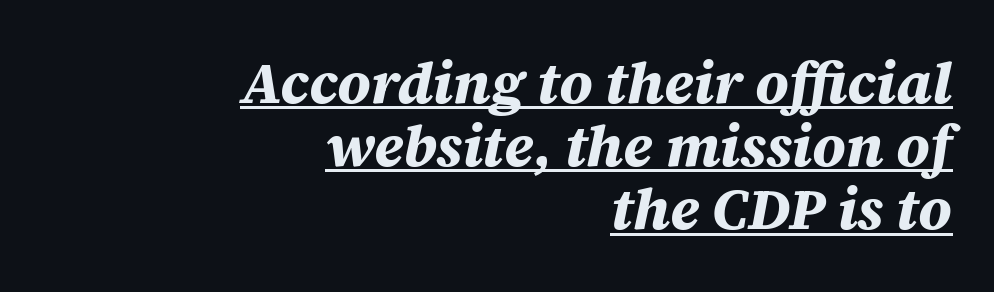
{"italic": "yes", "lean": "right", "slant_degrees": 12, "bold": "yes", "weight": "bold", "width": "normal", "stroke_contrast": "medium", "x_height": "large", "monospaced": "no", "underline": "yes", "align": "right", "line_spacing": "tight", "line_spacing_ratio": 1.09, "letter_spacing": "normal", "letter_spacing_em": 0.0, "glyph_px": 58}
